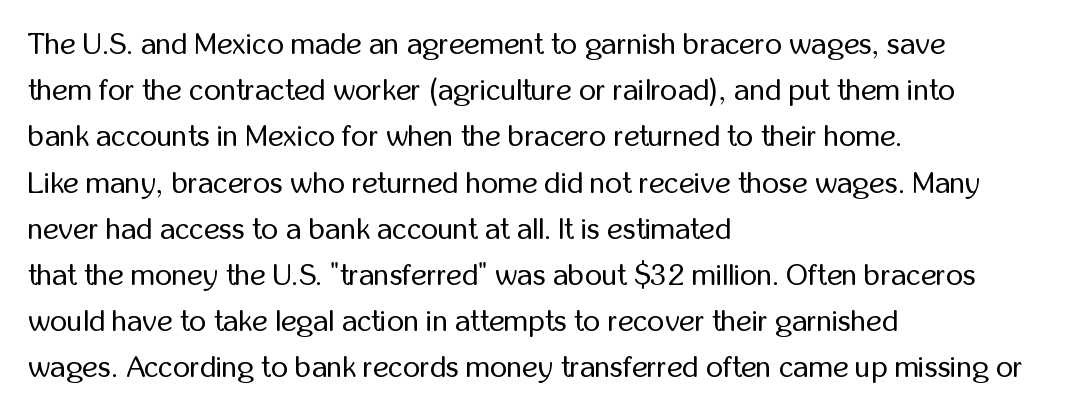
Q: Is the text bold? A: No.
Q: Is the text italic (slanted)? A: No, it is upright.
Q: Is the typeface a serif or a sans-serif typeface? A: Sans-serif.
Q: Is the text underlined? A: No.
Q: How is the paragraph aligned? A: Left-aligned.
Q: Is the spacing between letters normal or unusually wide? A: Normal.
Q: Is the spacing between lines tight, normal or loose? A: Normal.
Q: Width (condensed, normal, or wide)? A: Condensed.
Q: Stroke contrast? A: Low.
Q: x-height? A: Medium.
Q: Monospaced? A: No.
